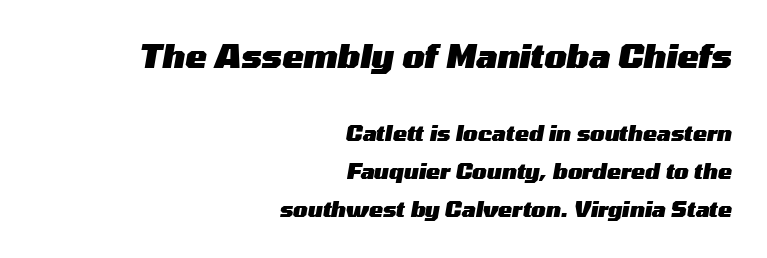
{"italic": "yes", "lean": "right", "slant_degrees": 10, "bold": "yes", "weight": "heavy", "width": "wide", "stroke_contrast": "medium", "x_height": "medium", "monospaced": "no", "underline": "no", "align": "right", "line_spacing_ratio": 1.81, "letter_spacing": "normal", "letter_spacing_em": 0.0, "larger_block": "first", "size_ratio": 1.52, "glyph_px": 32}
